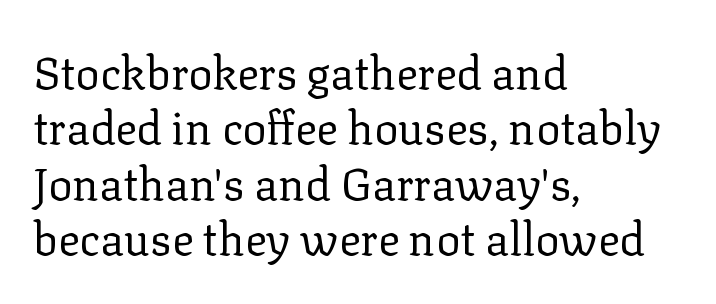
The image shows 45 px regular-weight serif type, upright; set left-aligned, line spacing 1.23x, normal letter spacing, not underlined; low stroke contrast and a medium x-height.
